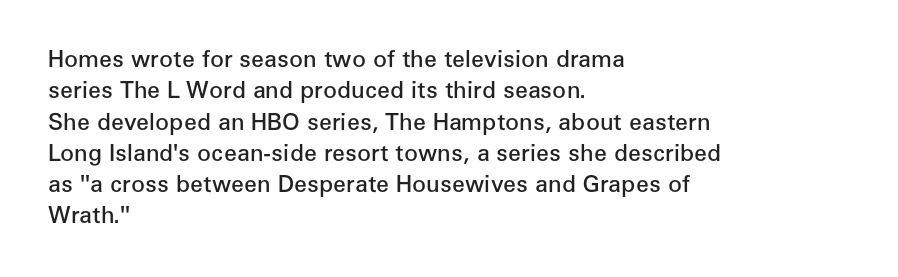
The image shows 23 px text type, upright; set left-aligned, normal line spacing (1.36x), normal letter spacing, not underlined.
